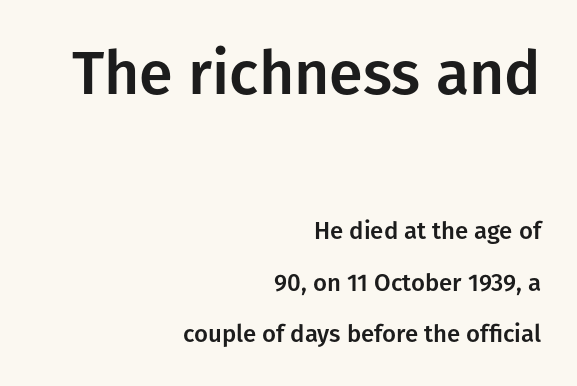
The image shows 61 px sans-serif type, upright; set right-aligned, loose line spacing (2.15x), normal letter spacing, not underlined; the first (top) block is 2.54x larger; low stroke contrast and a medium x-height.
